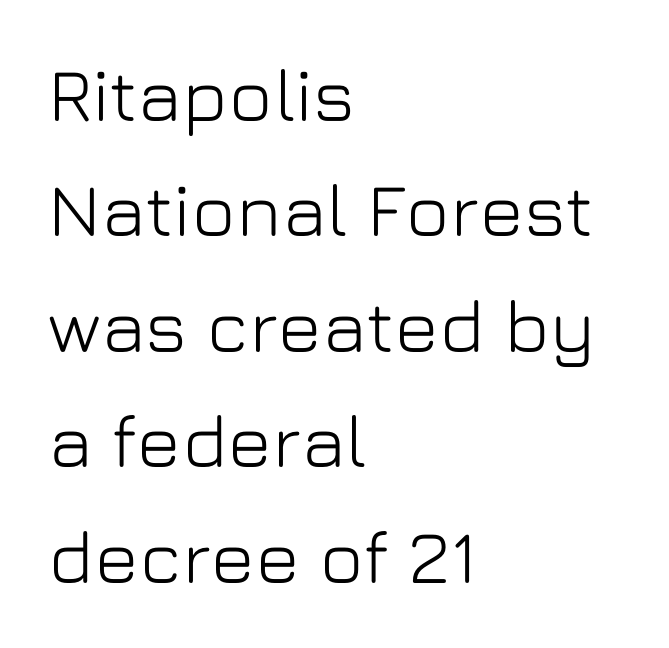
The vertical gap from one line to the next is medium. Letterform terminals end flat and unadorned throughout the passage. Tall strokes in this sample are plumb rather than angled. You could call the tracking neutral — neither tight nor loose.
